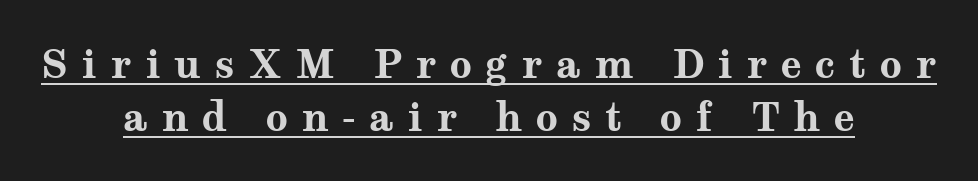
The image shows 39 px bold, wide serif type, upright; set centered, normal line spacing (1.35x), unusually wide letter spacing (+0.34 em), underlined; medium stroke contrast and a medium x-height.
